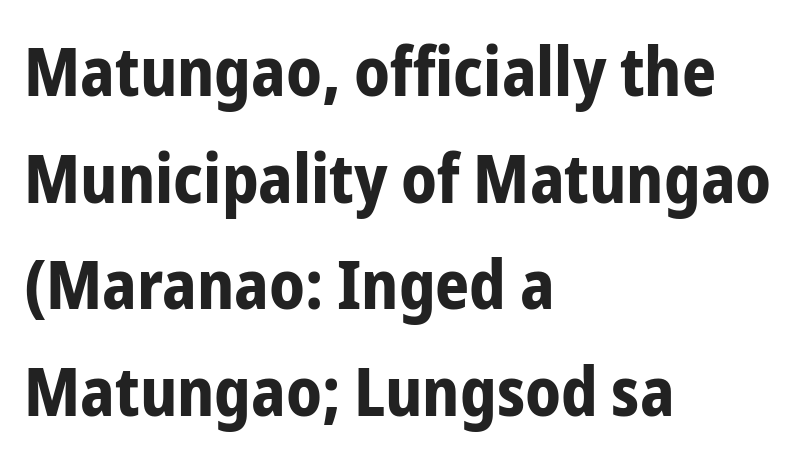
Q: Is the text bold? A: Yes.
Q: Is the text italic (slanted)? A: No, it is upright.
Q: Is the typeface a serif or a sans-serif typeface? A: Sans-serif.
Q: Is the text underlined? A: No.
Q: How is the paragraph aligned? A: Left-aligned.
Q: Is the spacing between letters normal or unusually wide? A: Normal.
Q: Is the spacing between lines tight, normal or loose? A: Normal.
Q: Width (condensed, normal, or wide)? A: Condensed.
Q: Stroke contrast? A: Low.
Q: x-height? A: Medium.
Q: Monospaced? A: No.
